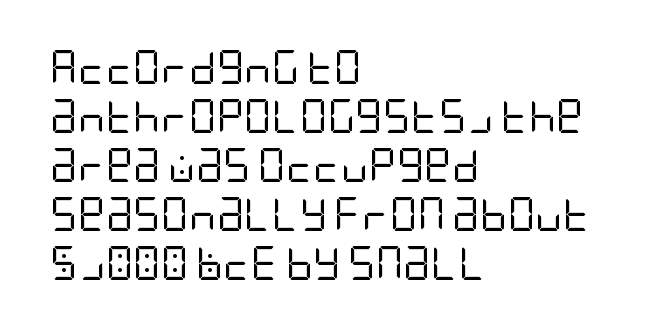
{"serif": "no", "italic": "no", "bold": "no", "weight": "regular", "width": "condensed", "stroke_contrast": "low", "x_height": "large", "underline": "no", "align": "left", "line_spacing": "normal", "line_spacing_ratio": 1.44, "letter_spacing": "normal", "letter_spacing_em": 0.0, "glyph_px": 34}
